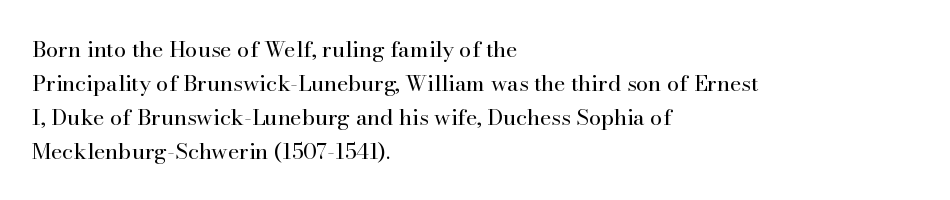
Q: Is the text bold? A: No.
Q: Is the text italic (slanted)? A: No, it is upright.
Q: Is the text underlined? A: No.
Q: How is the paragraph aligned? A: Left-aligned.
Q: Is the spacing between letters normal or unusually wide? A: Normal.
Q: Is the spacing between lines tight, normal or loose? A: Normal.
